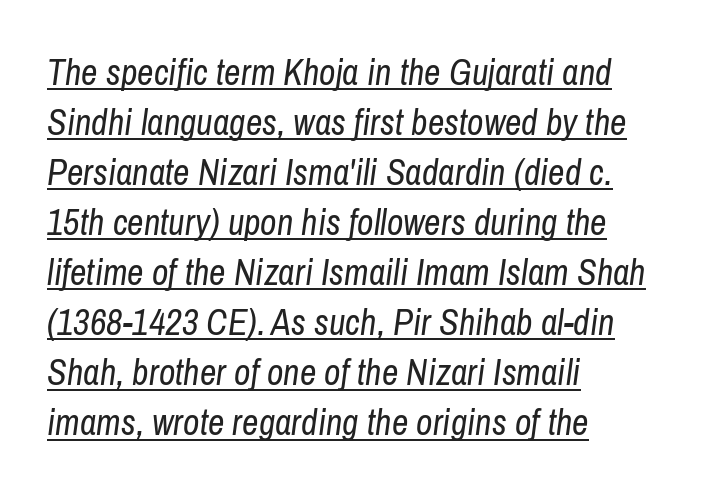
The typesetter chose a ragged-right arrangement here. A continuous stroke trails under the words, as in a hyperlink. Compared with typical body copy, the letter spacing here is the same. The face used here is proportionally spaced, like ordinary book or web type. Letters have the restrained weight of plain body copy at most. There's an unmistakable incline to the writing here.
